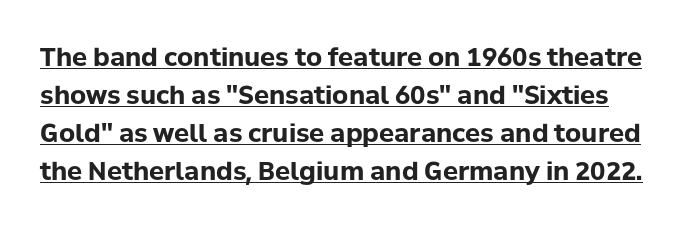
Line spacing here is normal. Is there an underline? Yes — a line sits under the letters. A typesetter would mark this as roman, not italic. The face used here has the dense, thick strokes of a bold. This sample uses plain, unmodified letter spacing.
